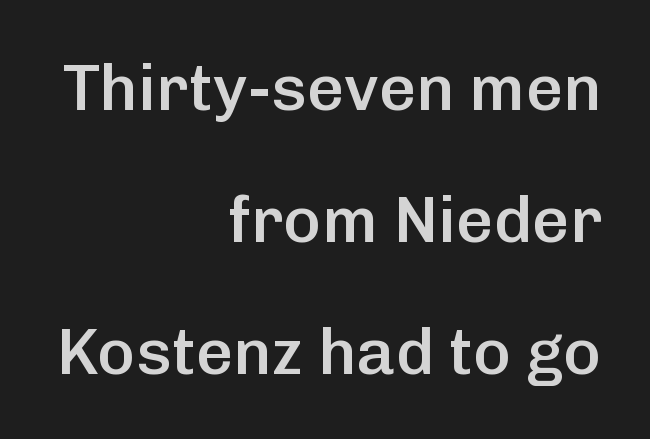
Q: Is the text bold? A: Semi-bold.
Q: Is the text italic (slanted)? A: No, it is upright.
Q: Is the typeface a serif or a sans-serif typeface? A: Sans-serif.
Q: Is the text underlined? A: No.
Q: How is the paragraph aligned? A: Right-aligned.
Q: Is the spacing between letters normal or unusually wide? A: Normal.
Q: Is the spacing between lines tight, normal or loose? A: Loose.
Q: Width (condensed, normal, or wide)? A: Normal.
Q: Stroke contrast? A: Low.
Q: x-height? A: Medium.
Q: Monospaced? A: No.
